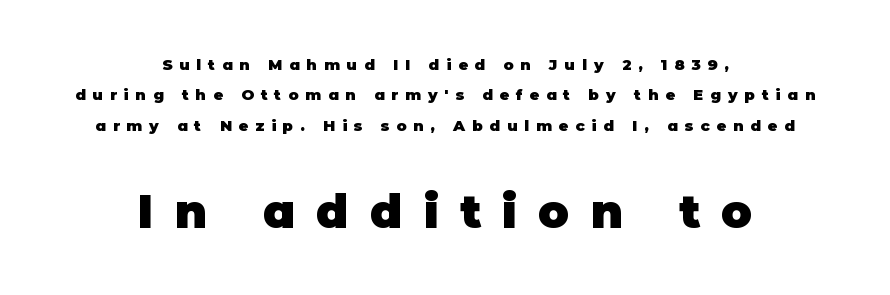
The image shows 46 px heavy sans-serif type, upright; set centered, loose line spacing (2.02x), unusually wide letter spacing (+0.46 em), not underlined; the second (bottom) block is 3.07x larger; low stroke contrast and a large x-height.
